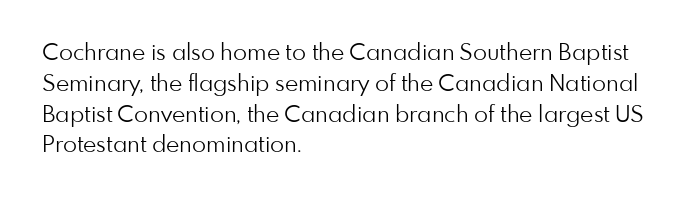
Q: Is the text bold? A: No.
Q: Is the text italic (slanted)? A: No, it is upright.
Q: Is the text underlined? A: No.
Q: How is the paragraph aligned? A: Left-aligned.
Q: Is the spacing between letters normal or unusually wide? A: Normal.
Q: Is the spacing between lines tight, normal or loose? A: Normal.
